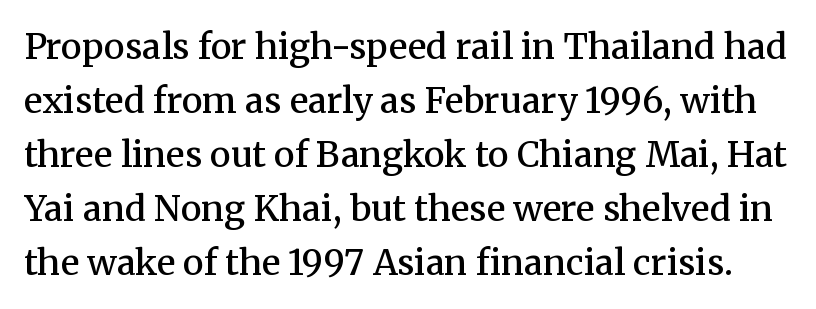
The image shows 35 px semibold serif type, upright; set normal line spacing (1.54x), normal letter spacing, not underlined; medium stroke contrast and a medium x-height.
